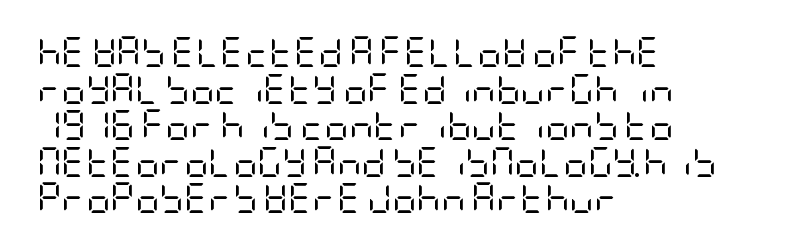
Stem width sits at or under what a default text font uses. You could call the tracking neutral — neither tight nor loose. The string is rendered with underlining switched off. Font category for this specimen: sans-serif.
